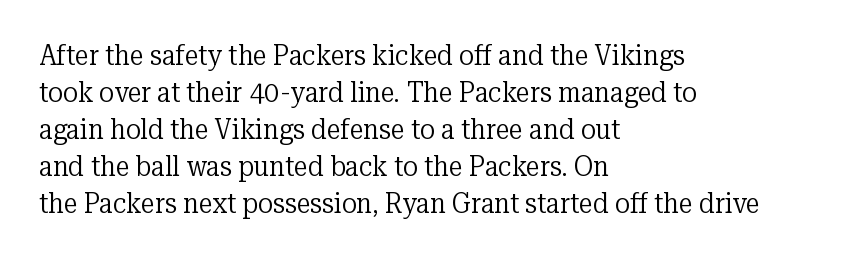
{"serif": "yes", "italic": "no", "bold": "no", "weight": "regular", "width": "normal", "stroke_contrast": "low", "x_height": "medium", "monospaced": "no", "underline": "no", "align": "left", "line_spacing": "normal", "line_spacing_ratio": 1.32, "letter_spacing": "normal", "letter_spacing_em": 0.0, "glyph_px": 28}
